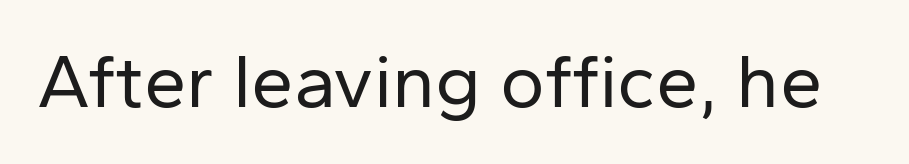
The image shows 76 px regular-weight sans-serif type, upright; set normal letter spacing, not underlined; low stroke contrast and a medium x-height.
